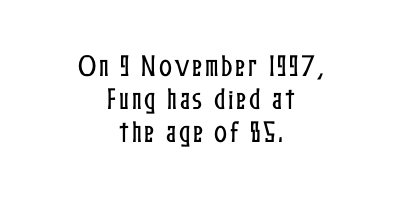
Vertical spacing — default. Reading down the block, each line starts at a different indent, mirrored at its end. The specimen omits any rule beneath the text block's lines. It's the straight-up-and-down kind of type.
